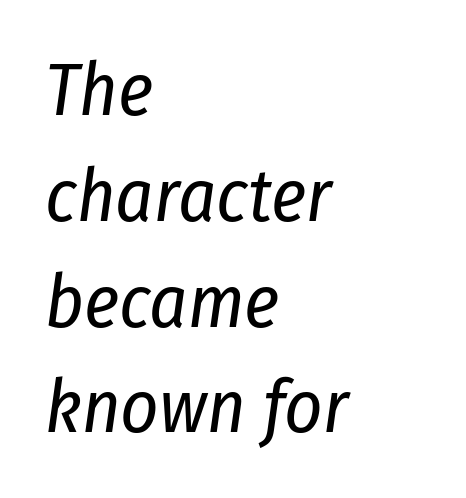
Q: Is the text bold? A: No.
Q: Is the text italic (slanted)? A: Yes, it leans right by about 8 degrees.
Q: Is the text underlined? A: No.
Q: How is the paragraph aligned? A: Left-aligned.
Q: Is the spacing between letters normal or unusually wide? A: Normal.
Q: Is the spacing between lines tight, normal or loose? A: Normal.
Q: Width (condensed, normal, or wide)? A: Condensed.
Q: Stroke contrast? A: Low.
Q: x-height? A: Medium.
Q: Monospaced? A: No.
